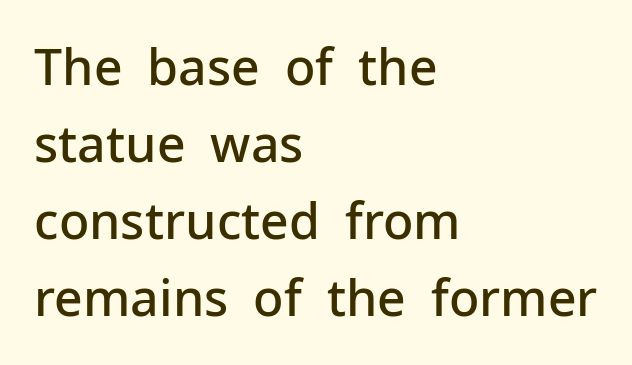
Q: Is the text bold? A: Semi-bold.
Q: Is the text italic (slanted)? A: No, it is upright.
Q: Is the typeface a serif or a sans-serif typeface? A: Sans-serif.
Q: Is the text underlined? A: No.
Q: How is the paragraph aligned? A: Left-aligned.
Q: Is the spacing between letters normal or unusually wide? A: Normal.
Q: Is the spacing between lines tight, normal or loose? A: Normal.
Q: Width (condensed, normal, or wide)? A: Normal.
Q: Stroke contrast? A: Low.
Q: x-height? A: Medium.
Q: Monospaced? A: No.
